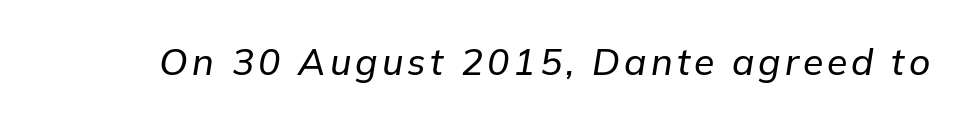
The image shows 37 px text type, italic (leaning right); set not underlined; low stroke contrast and a medium x-height.
